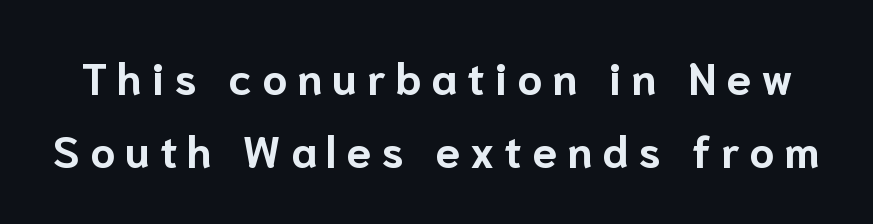
Q: Is the text bold? A: Yes.
Q: Is the text italic (slanted)? A: No, it is upright.
Q: Is the typeface a serif or a sans-serif typeface? A: Sans-serif.
Q: Is the text underlined? A: No.
Q: Is the spacing between letters normal or unusually wide? A: Unusually wide.
Q: Is the spacing between lines tight, normal or loose? A: Normal.
Q: Width (condensed, normal, or wide)? A: Normal.
Q: Stroke contrast? A: Low.
Q: x-height? A: Medium.
Q: Monospaced? A: No.
